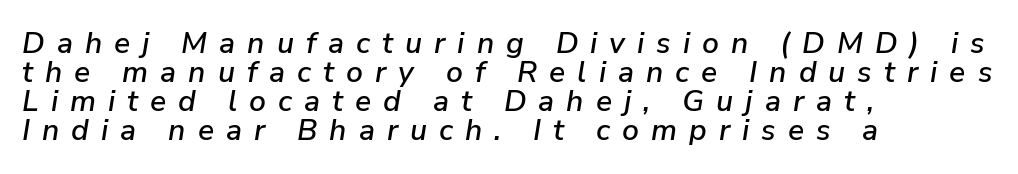
The image shows 30 px text type, italic (leaning right); set left-aligned, tight line spacing (0.97x), unusually wide letter spacing (+0.4 em), not underlined; low stroke contrast and a medium x-height.
